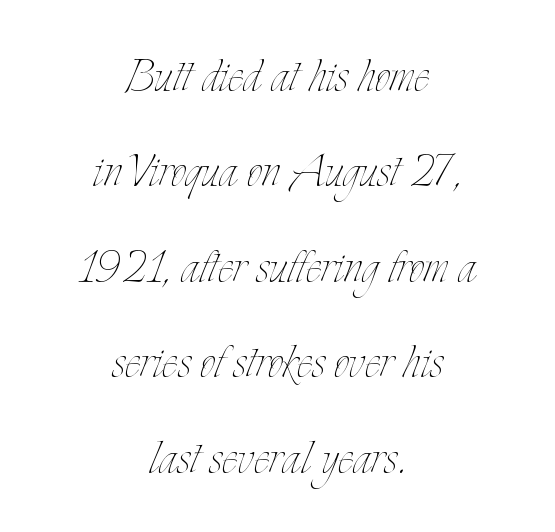
The image shows 60 px thin, condensed type; set centered, normal line spacing (1.59x), normal letter spacing, not underlined; low stroke contrast and a small x-height.
